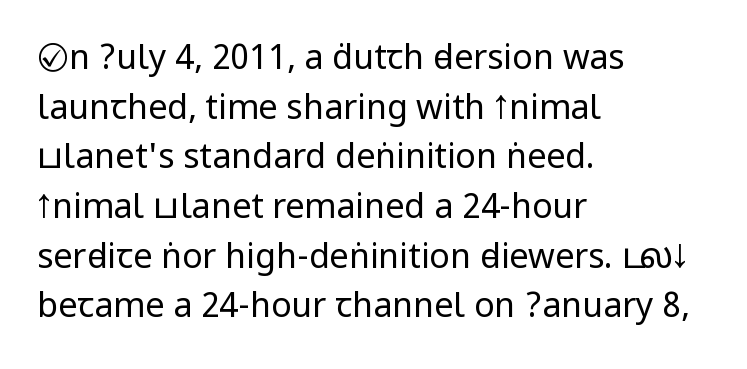
The image shows 34 px regular-weight, condensed sans-serif type, upright; set left-aligned, normal line spacing (1.46x), normal letter spacing, not underlined; low stroke contrast.
